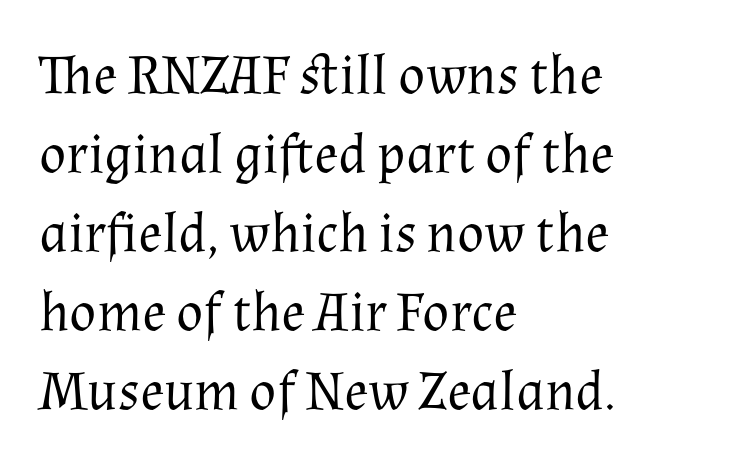
Q: Is the text bold? A: No.
Q: Is the text italic (slanted)? A: No, it is upright.
Q: Is the typeface a serif or a sans-serif typeface? A: Serif.
Q: Is the text underlined? A: No.
Q: How is the paragraph aligned? A: Left-aligned.
Q: Is the spacing between letters normal or unusually wide? A: Normal.
Q: Is the spacing between lines tight, normal or loose? A: Normal.
Q: Width (condensed, normal, or wide)? A: Normal.
Q: Stroke contrast? A: Medium.
Q: x-height? A: Medium.
Q: Monospaced? A: No.
